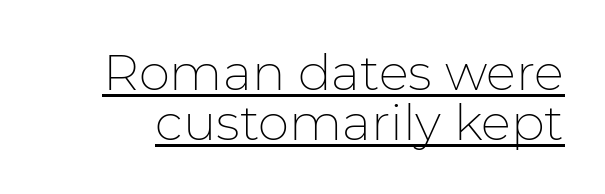
A sans-serif font was chosen for this passage. The cut favours lightness, reaching ordinary text weight at its darkest. The letters advance in unequal steps, a hallmark of proportional type. Is there much room between lines? No — they nearly touch. This sample carries an underscore along the baseline area.
